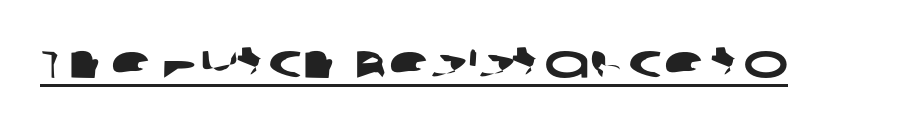
Q: Is the typeface a serif or a sans-serif typeface? A: Sans-serif.
Q: Is the text underlined? A: Yes.
Q: Is the spacing between letters normal or unusually wide? A: Normal.
Q: Width (condensed, normal, or wide)? A: Wide.
Q: Stroke contrast? A: Low.
Q: x-height? A: Large.
Q: Monospaced? A: No.
